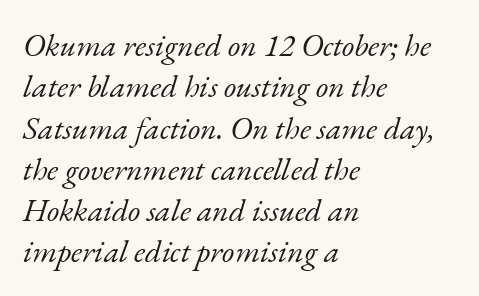
The image shows 32 px light serif type, italic (leaning right); set left-aligned, normal line spacing (1.29x), normal letter spacing, not underlined; low stroke contrast and a small x-height.
